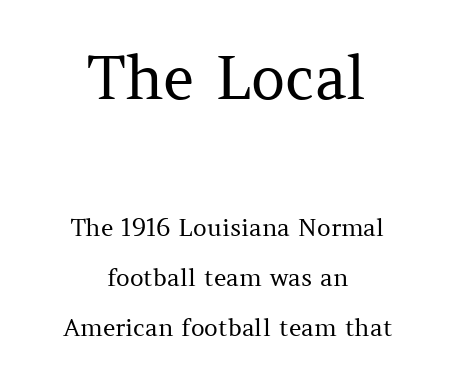
Q: Is the text bold? A: No.
Q: Is the text italic (slanted)? A: No, it is upright.
Q: Is the typeface a serif or a sans-serif typeface? A: Serif.
Q: Is the text underlined? A: No.
Q: How is the paragraph aligned? A: Centered.
Q: Is the spacing between letters normal or unusually wide? A: Normal.
Q: Is the spacing between lines tight, normal or loose? A: Loose.
Q: Which block of text is set in a larger size, the first (top) or the second (bottom)? A: The first (top) one.
Q: Width (condensed, normal, or wide)? A: Normal.
Q: Stroke contrast? A: Medium.
Q: x-height? A: Medium.
Q: Monospaced? A: No.
